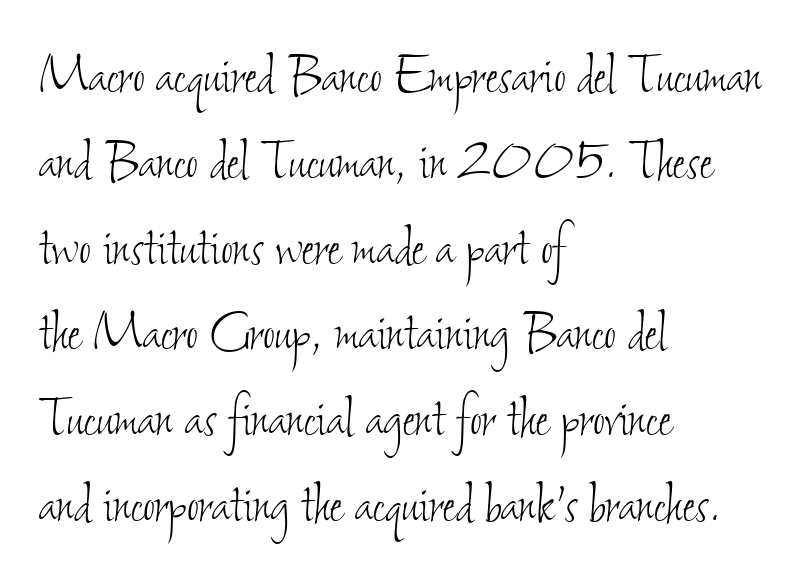
The image shows 65 px thin, condensed type; set left-aligned, normal line spacing (1.32x), normal letter spacing, not underlined; low stroke contrast and a small x-height.
